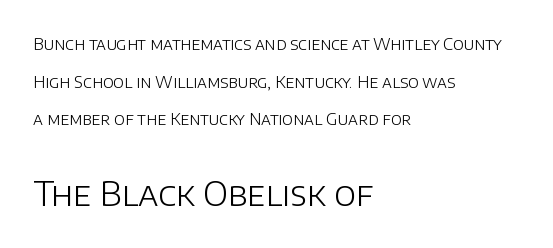
Q: Is the text bold? A: No.
Q: Is the text italic (slanted)? A: No, it is upright.
Q: Is the typeface a serif or a sans-serif typeface? A: Sans-serif.
Q: Is the text underlined? A: No.
Q: How is the paragraph aligned? A: Left-aligned.
Q: Is the spacing between letters normal or unusually wide? A: Normal.
Q: Is the spacing between lines tight, normal or loose? A: Loose.
Q: Which block of text is set in a larger size, the first (top) or the second (bottom)? A: The second (bottom) one.
Q: Width (condensed, normal, or wide)? A: Normal.
Q: Stroke contrast? A: Low.
Q: x-height? A: Large.
Q: Monospaced? A: No.
